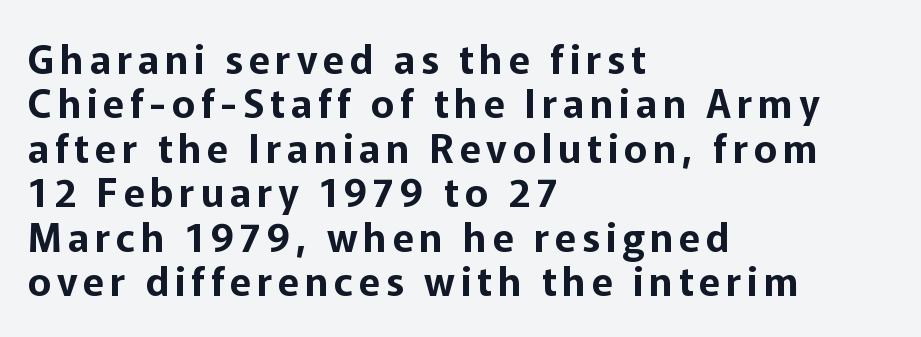
Alignment: flush left. Each new line begins almost immediately beneath the previous one. Grotesque or geometric, the face here clearly has no serifs. Here the designer chose a conventional face with non-uniform glyph widths.
